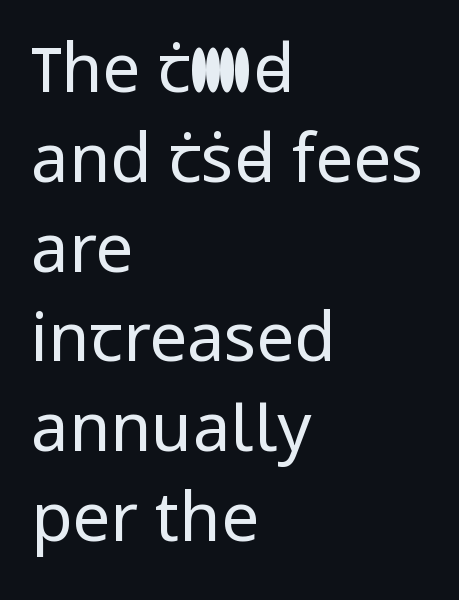
{"serif": "no", "italic": "no", "bold": "no", "weight": "regular", "width": "normal", "stroke_contrast": "low", "x_height": "medium", "monospaced": "no", "underline": "no", "align": "left", "line_spacing": "normal", "line_spacing_ratio": 1.34, "letter_spacing": "normal", "letter_spacing_em": 0.0, "glyph_px": 67}
